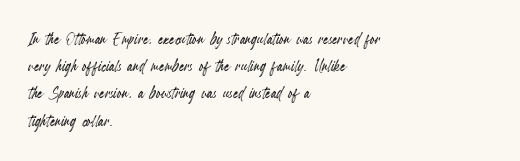
{"underline": "no", "align": "left", "line_spacing": "normal", "line_spacing_ratio": 1.36, "letter_spacing": "normal", "letter_spacing_em": 0.0, "glyph_px": 20}
